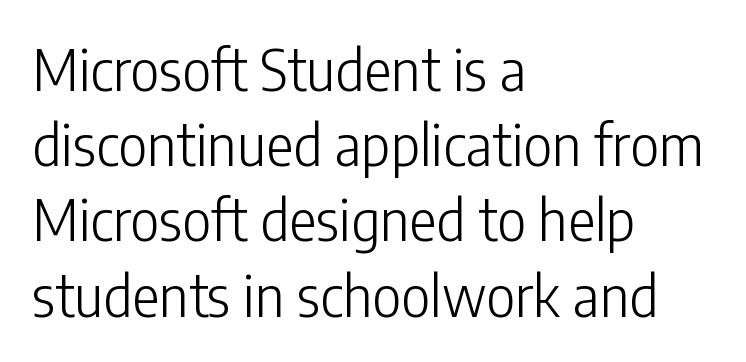
The gaps between neighbouring characters are ordinary and unremarkable. The glyphs in this specimen are sans serif. Think standard paragraph weight, or any step lighter than that. Bare-footed words on every line. Interline gaps are of average width in this sample.
